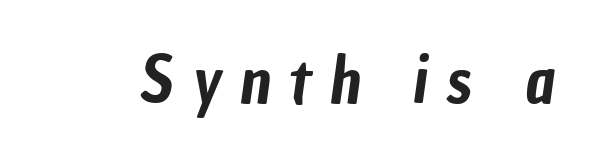
The image shows 64 px condensed sans-serif type; set unusually wide letter spacing (+0.29 em), not underlined; low stroke contrast and a medium x-height.
